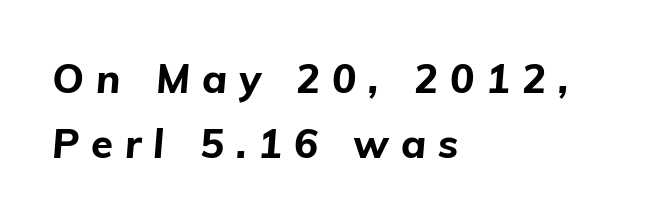
{"italic": "yes", "lean": "right", "slant_degrees": 5, "bold": "yes", "weight": "bold", "width": "normal", "stroke_contrast": "low", "x_height": "medium", "monospaced": "no", "underline": "no", "align": "left", "line_spacing": "normal", "line_spacing_ratio": 1.63, "letter_spacing": "wide", "letter_spacing_em": 0.3, "glyph_px": 40}
